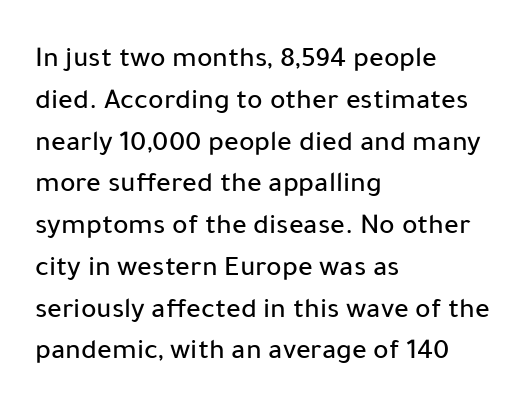
Q: Is the text italic (slanted)? A: No, it is upright.
Q: Is the typeface a serif or a sans-serif typeface? A: Sans-serif.
Q: Is the text underlined? A: No.
Q: How is the paragraph aligned? A: Left-aligned.
Q: Is the spacing between letters normal or unusually wide? A: Normal.
Q: Is the spacing between lines tight, normal or loose? A: Normal.
Q: Width (condensed, normal, or wide)? A: Normal.
Q: Stroke contrast? A: Low.
Q: x-height? A: Medium.
Q: Monospaced? A: No.
